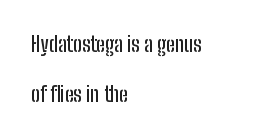
The image shows 21 px text type, upright; set left-aligned, loose line spacing (2.37x), normal letter spacing, not underlined.
